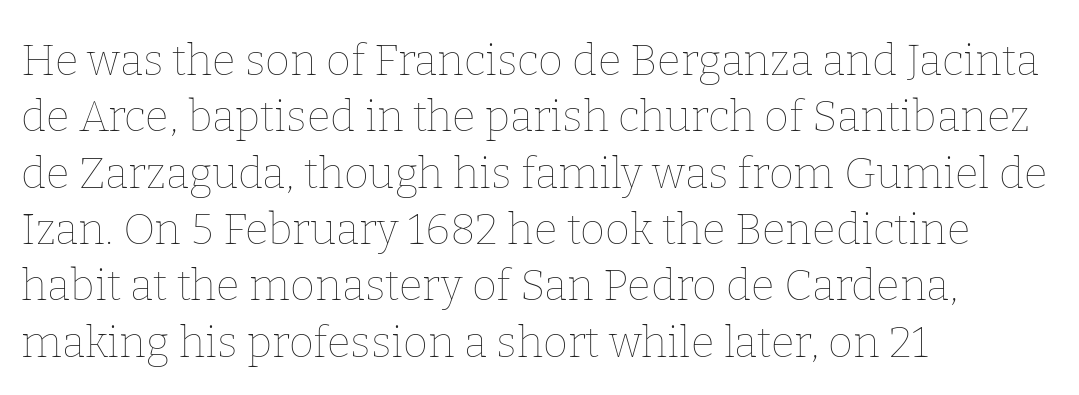
{"italic": "no", "bold": "no", "weight": "thin", "width": "normal", "stroke_contrast": "low", "x_height": "medium", "monospaced": "no", "underline": "no", "align": "left", "line_spacing": "normal", "line_spacing_ratio": 1.31, "letter_spacing": "normal", "letter_spacing_em": 0.0, "glyph_px": 43}
